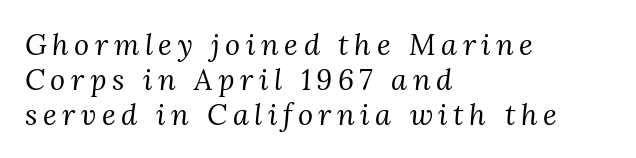
The image shows 29 px regular-weight serif type, italic (leaning right); set left-aligned, line spacing 1.2x, not underlined; medium stroke contrast and a medium x-height.
